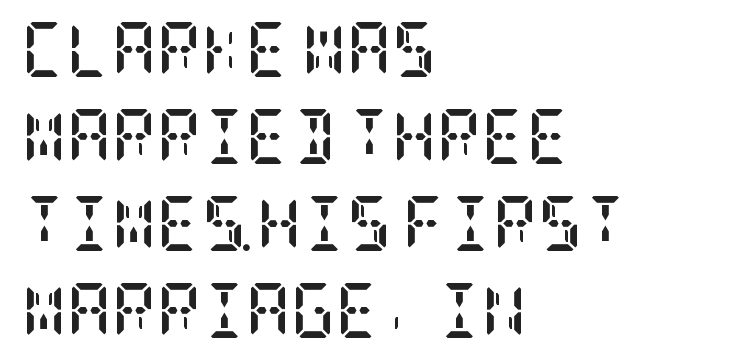
Q: Is the text bold? A: Yes.
Q: Is the text italic (slanted)? A: No, it is upright.
Q: Is the typeface a serif or a sans-serif typeface? A: Serif.
Q: Is the text underlined? A: No.
Q: How is the paragraph aligned? A: Left-aligned.
Q: Is the spacing between letters normal or unusually wide? A: Normal.
Q: Is the spacing between lines tight, normal or loose? A: Normal.
Q: Width (condensed, normal, or wide)? A: Condensed.
Q: Stroke contrast? A: Low.
Q: x-height? A: Large.
